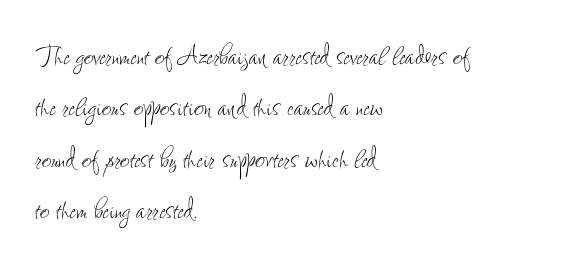
Has an underline been added? It has not. Horizontally, the lines are justified to the leading edge only. Bold? No — there's no thickening of the strokes. You could call the tracking neutral — neither tight nor loose. The rows are spaced the way most documents space them.
